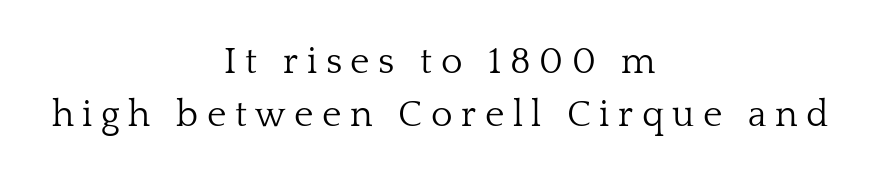
Q: Is the text bold? A: No.
Q: Is the text italic (slanted)? A: No, it is upright.
Q: Is the typeface a serif or a sans-serif typeface? A: Serif.
Q: Is the text underlined? A: No.
Q: How is the paragraph aligned? A: Centered.
Q: Is the spacing between letters normal or unusually wide? A: Unusually wide.
Q: Is the spacing between lines tight, normal or loose? A: Normal.
Q: Width (condensed, normal, or wide)? A: Normal.
Q: Stroke contrast? A: Low.
Q: x-height? A: Medium.
Q: Monospaced? A: No.
